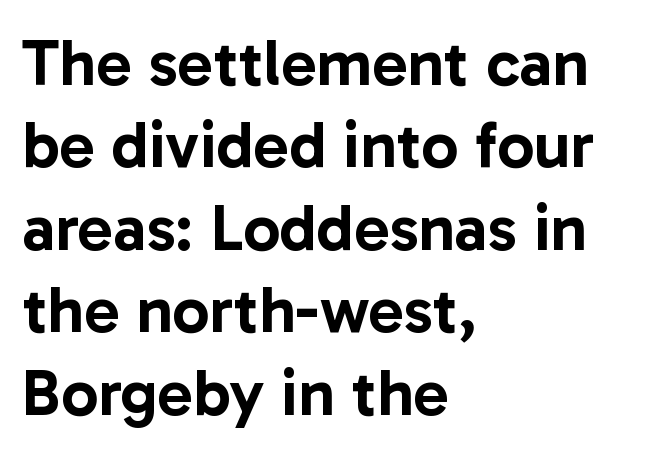
The image shows 66 px sans-serif type, upright; set left-aligned, normal line spacing (1.25x), normal letter spacing, not underlined; low stroke contrast and a medium x-height.
